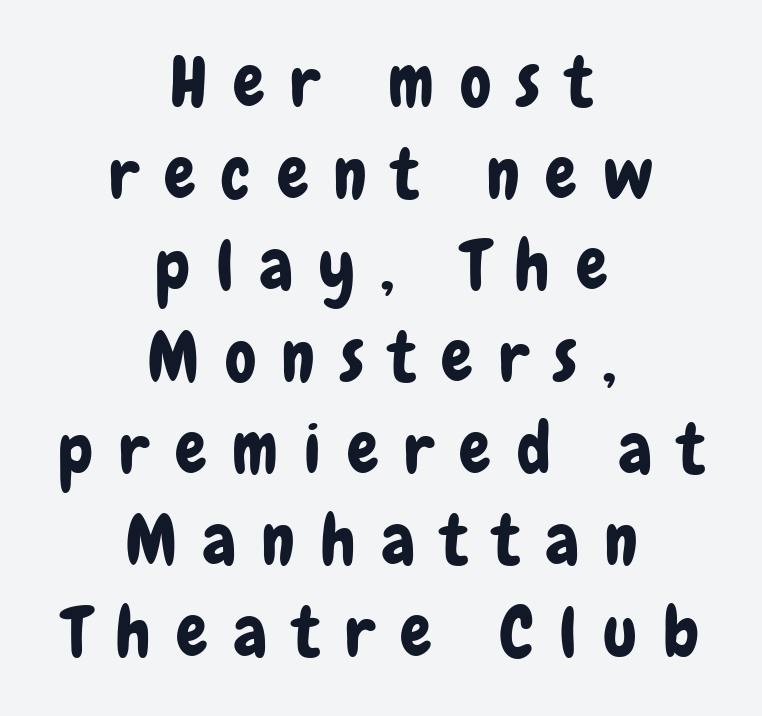
The image shows 70 px condensed sans-serif type, upright; set centered, normal line spacing (1.31x), unusually wide letter spacing (+0.37 em), not underlined; low stroke contrast and a medium x-height.
